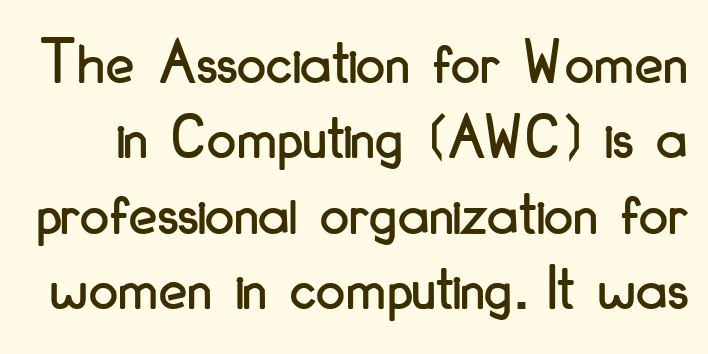
{"serif": "no", "italic": "no", "width": "condensed", "stroke_contrast": "low", "x_height": "small", "monospaced": "no", "underline": "no", "line_spacing_ratio": 1.16, "letter_spacing": "normal", "letter_spacing_em": 0.0, "glyph_px": 65}
